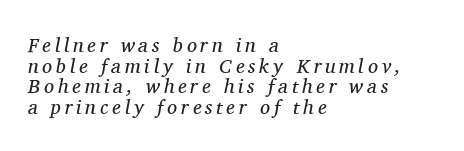
{"italic": "yes", "lean": "right", "slant_degrees": 11, "bold": "no", "underline": "no", "align": "left", "line_spacing": "tight", "line_spacing_ratio": 1.03, "glyph_px": 20}
